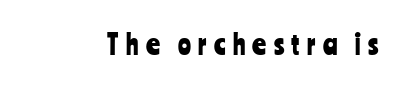
Words appear elongated and porous because spacing is wide. Italic: no, the glyphs are upright roman. Check the space under the baseline: it is left empty.
